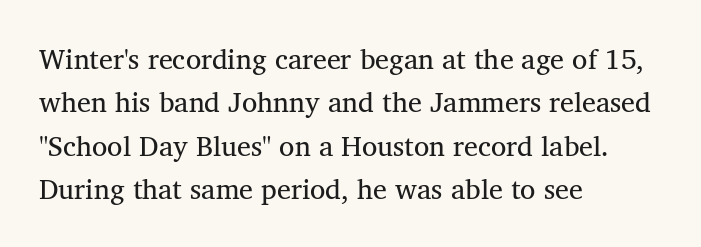
The typography opts for an upright posture over an oblique one. The string is rendered with underlining switched off. The designer left line spacing at the default. The lines are quadded left. You could not count columns in this text — the font is proportionally spaced.
